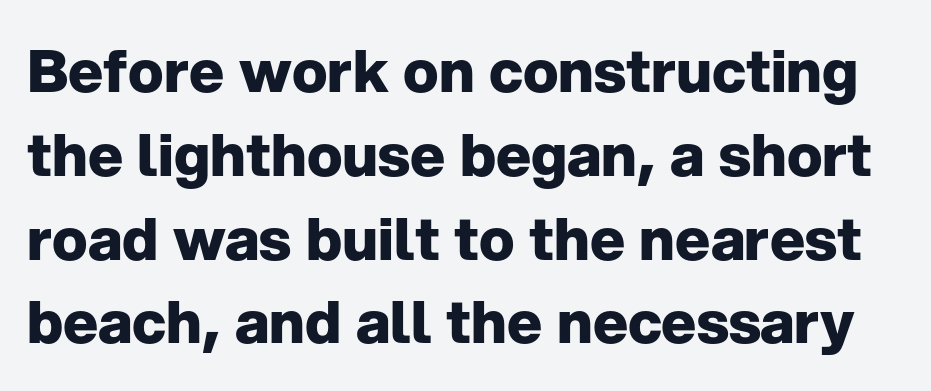
Q: Is the text bold? A: Yes.
Q: Is the text italic (slanted)? A: No, it is upright.
Q: Is the typeface a serif or a sans-serif typeface? A: Sans-serif.
Q: Is the text underlined? A: No.
Q: Is the spacing between letters normal or unusually wide? A: Normal.
Q: Is the spacing between lines tight, normal or loose? A: Normal.
Q: Width (condensed, normal, or wide)? A: Normal.
Q: Stroke contrast? A: Low.
Q: x-height? A: Medium.
Q: Monospaced? A: No.
